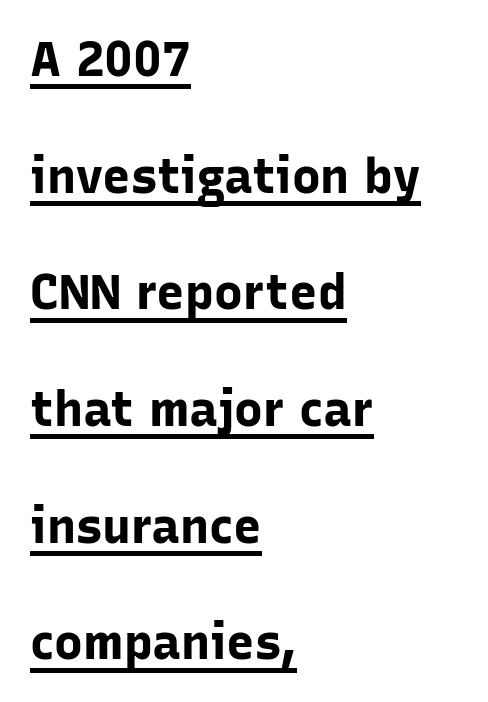
Glance below the letters and you will spot a drawn line. I'd call this a sans setting — the letters go barefoot. Is there much room between lines? Yes — plenty of vertical air separates them. This rendering uses left alignment, leaving the right contour irregular. A typesetter would call this zero additional tracking. Upright lettering throughout.
